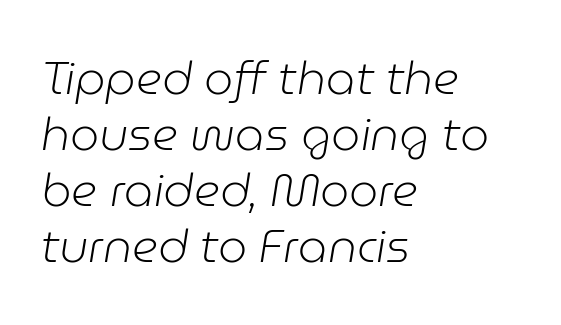
The compositor pushed each line to the left boundary. You could not count columns in this text — the font is proportionally spaced. No extra ink here — the face is not bold. Nobody touched the tracking dial on this one. Designer's note — italics engaged.
